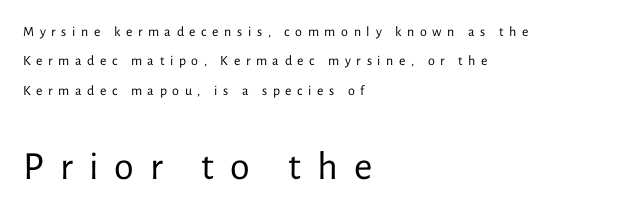
The image shows 40 px regular-weight sans-serif type, upright; set left-aligned, loose line spacing (2.1x), unusually wide letter spacing (+0.4 em), not underlined; the second (bottom) block is 2.86x larger; low stroke contrast and a medium x-height.
